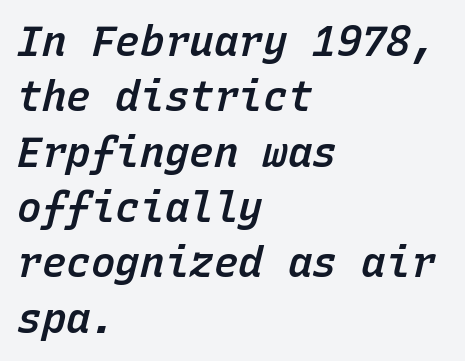
Q: Is the text bold? A: Semi-bold.
Q: Is the text italic (slanted)? A: Yes, it leans right by about 15 degrees.
Q: Is the text underlined? A: No.
Q: How is the paragraph aligned? A: Left-aligned.
Q: Is the spacing between letters normal or unusually wide? A: Normal.
Q: Is the spacing between lines tight, normal or loose? A: Normal.
Q: Width (condensed, normal, or wide)? A: Normal.
Q: Stroke contrast? A: Low.
Q: x-height? A: Medium.
Q: Monospaced? A: Yes.
